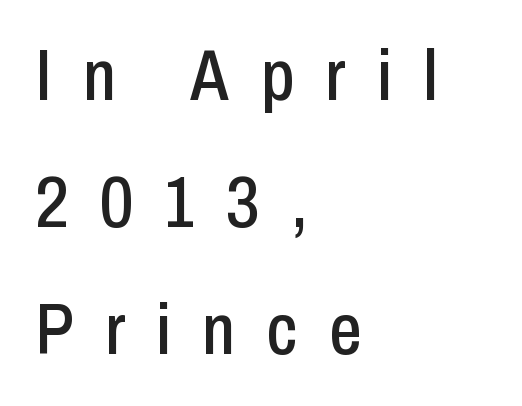
Classification — sans serif. The letters advance in unequal steps, a hallmark of proportional type. Reading down the block, your eye returns to a fixed left position each line. The font's upright variant was chosen for this text. Quick note: underline off. A typesetter would call this heavily tracked-out type.
